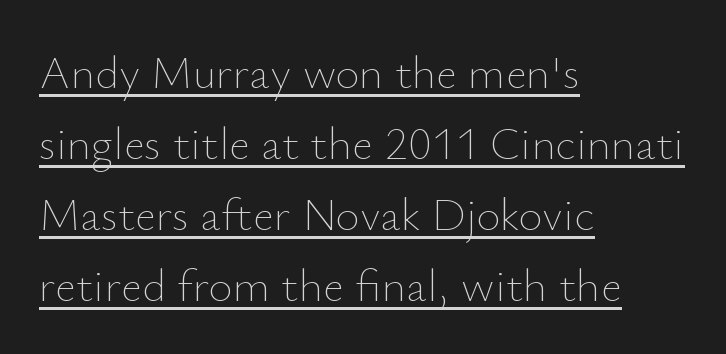
Q: Is the text bold? A: No.
Q: Is the text italic (slanted)? A: No, it is upright.
Q: Is the text underlined? A: Yes.
Q: How is the paragraph aligned? A: Left-aligned.
Q: Is the spacing between letters normal or unusually wide? A: Normal.
Q: Is the spacing between lines tight, normal or loose? A: Normal.
Q: Width (condensed, normal, or wide)? A: Normal.
Q: Stroke contrast? A: Low.
Q: x-height? A: Small.
Q: Monospaced? A: No.
